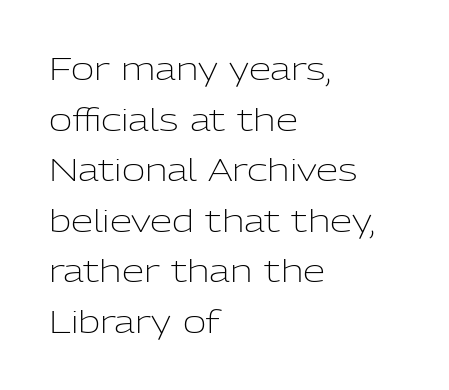
The gap between lines stays unmarked. The font sits on the lighter half of the weight spectrum, regular included. The paragraph shown leans on its left margin. Short note: letters normally spaced.
